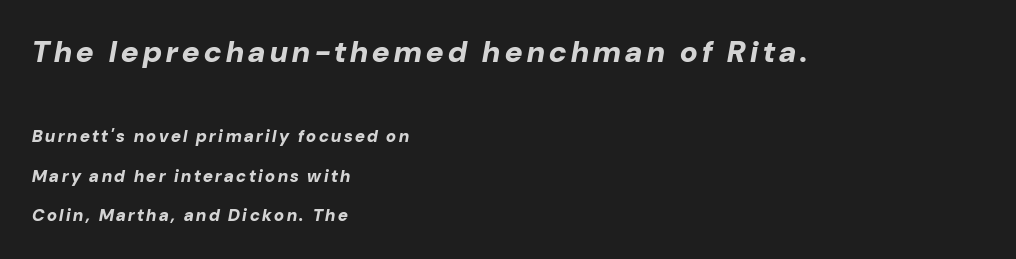
Slanted lettering throughout. The paragraph has a hard left edge and a soft right edge. Does the bottom block carry the larger type? No, the top block does. Check the space under the baseline: it is left empty. Successive baselines arrive slowly, with a big drop between each.
